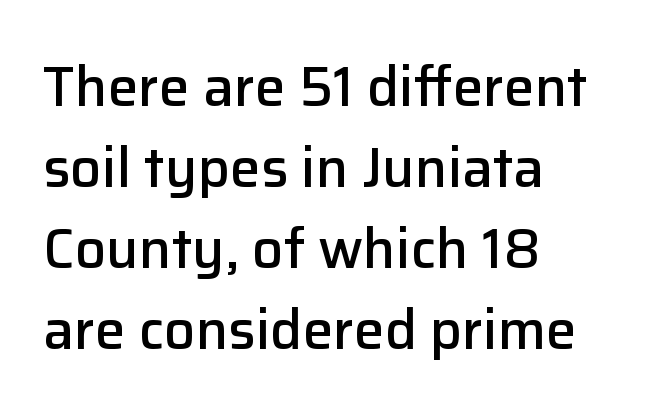
Q: Is the text bold? A: Semi-bold.
Q: Is the text italic (slanted)? A: No, it is upright.
Q: Is the typeface a serif or a sans-serif typeface? A: Sans-serif.
Q: Is the text underlined? A: No.
Q: How is the paragraph aligned? A: Left-aligned.
Q: Is the spacing between letters normal or unusually wide? A: Normal.
Q: Is the spacing between lines tight, normal or loose? A: Normal.
Q: Width (condensed, normal, or wide)? A: Normal.
Q: Stroke contrast? A: Low.
Q: x-height? A: Medium.
Q: Monospaced? A: No.
